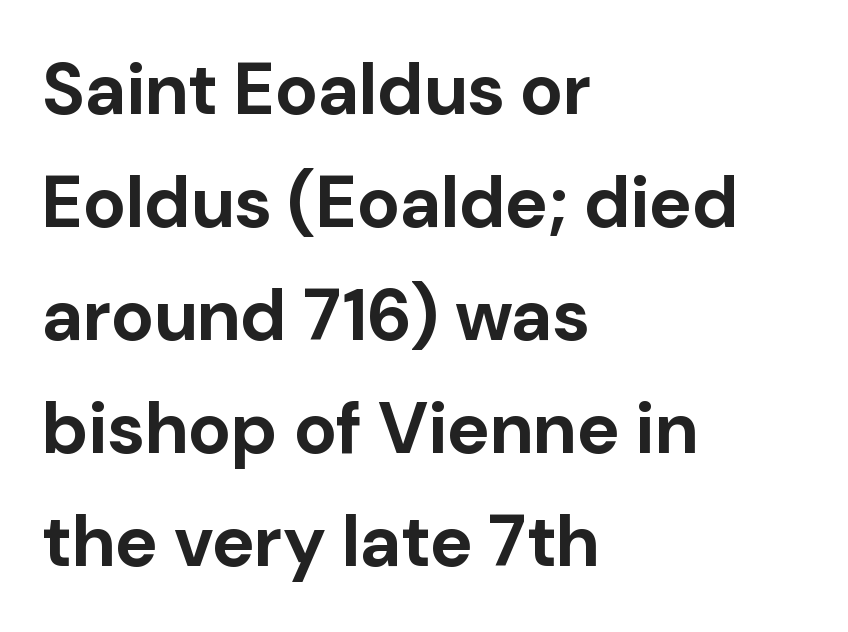
The image shows 72 px bold sans-serif type, upright; set left-aligned, normal line spacing (1.57x), normal letter spacing, not underlined; low stroke contrast and a medium x-height.
